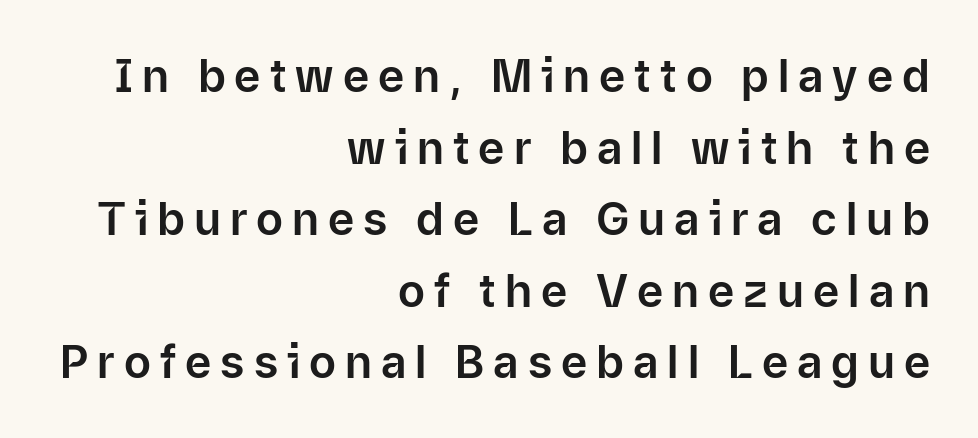
Each letter's strokes conclude bluntly, with no projecting serifs. Posture: straight, roman, zero tilt. Letters rest on an invisible, unmarked baseline. Looks like regular typesetting: each glyph gets only the width it needs.
